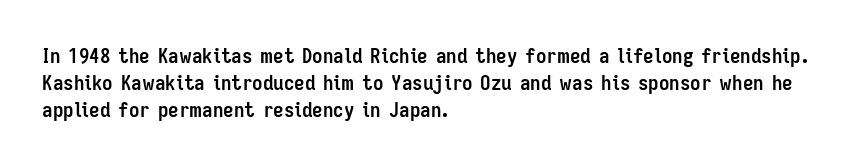
{"italic": "no", "bold": "yes", "underline": "no", "align": "left", "line_spacing": "normal", "line_spacing_ratio": 1.28, "letter_spacing": "normal", "letter_spacing_em": 0.0, "glyph_px": 21}
